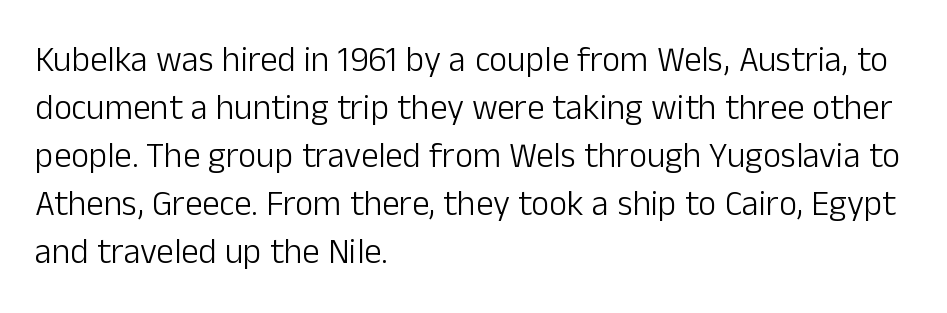
The letterforms sit shoulder to shoulder at normal distance. Notice how the stems are strictly vertical — no italics here. Decoration check: the copy has no underline. You could not count columns in this text — the font is proportionally spaced. Check where the strokes stop: nothing finishes them off — pure sans.
